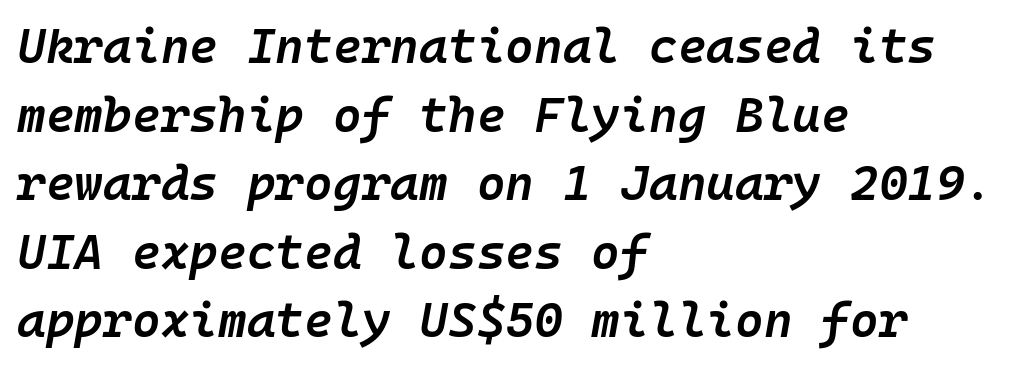
{"italic": "yes", "lean": "right", "slant_degrees": 10, "bold": "semi", "weight": "semibold", "width": "normal", "stroke_contrast": "low", "x_height": "medium", "monospaced": "yes", "underline": "no", "align": "left", "line_spacing": "normal", "line_spacing_ratio": 1.4, "letter_spacing": "normal", "letter_spacing_em": 0.0, "glyph_px": 49}
